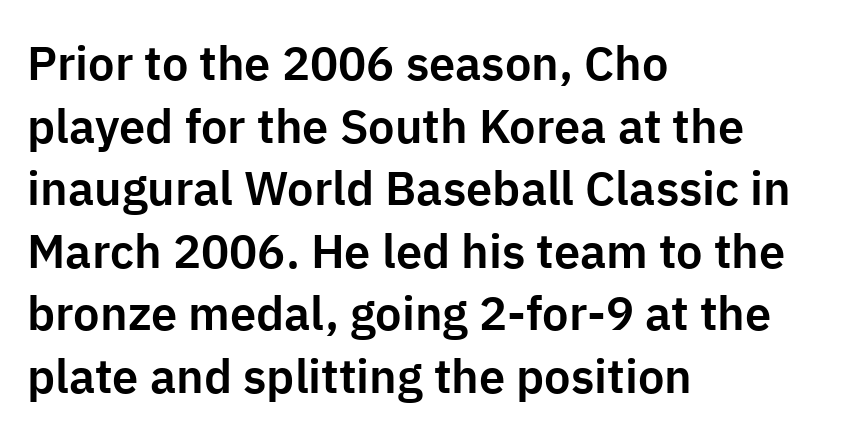
The image shows 47 px sans-serif type, upright; set left-aligned, normal line spacing (1.33x), normal letter spacing, not underlined; low stroke contrast and a medium x-height.
